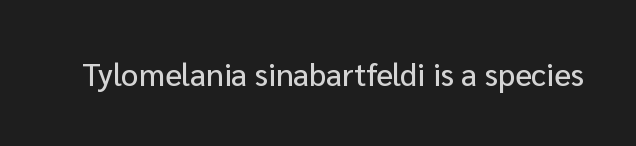
Italic? Not at all — the glyphs are vertical. Descender tails drop into unmarked territory. The glyphs in this specimen are sans serif. Spacing between characters is what you'd get straight out of the box.
